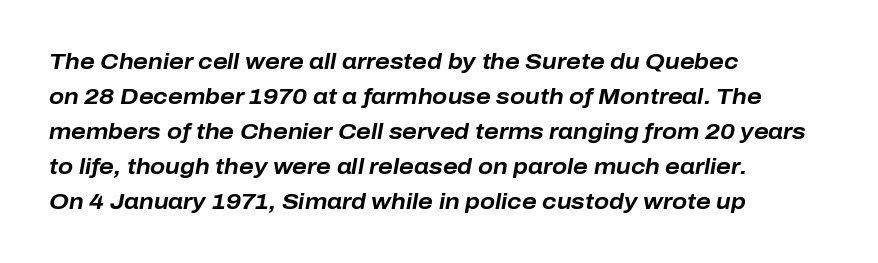
Q: Is the text bold? A: Yes.
Q: Is the text italic (slanted)? A: Yes, it leans right by about 10 degrees.
Q: Is the text underlined? A: No.
Q: How is the paragraph aligned? A: Left-aligned.
Q: Is the spacing between letters normal or unusually wide? A: Normal.
Q: Is the spacing between lines tight, normal or loose? A: Normal.
